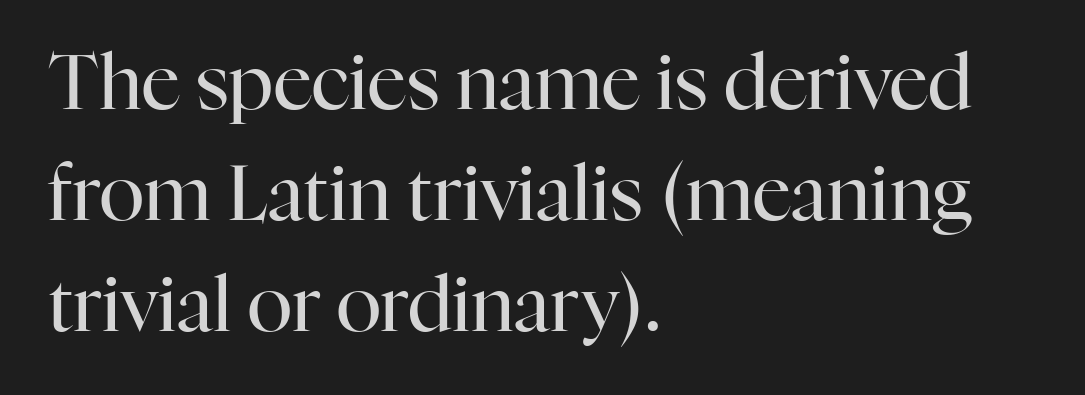
{"serif": "yes", "italic": "no", "bold": "no", "weight": "regular", "width": "normal", "stroke_contrast": "high", "x_height": "medium", "monospaced": "no", "underline": "no", "align": "left", "line_spacing": "normal", "line_spacing_ratio": 1.46, "letter_spacing": "normal", "letter_spacing_em": 0.0, "glyph_px": 76}
